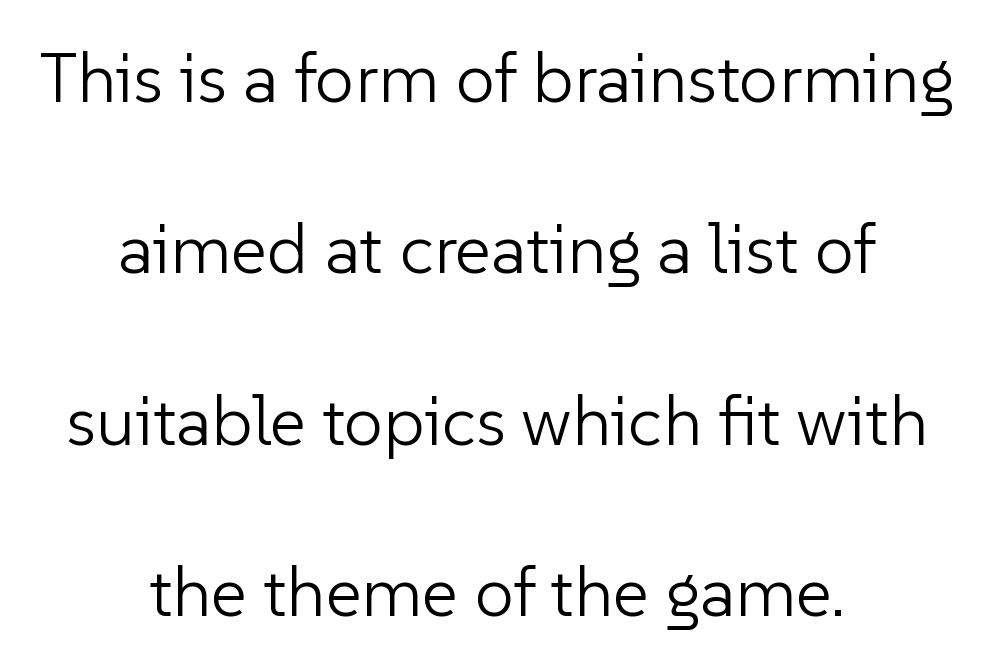
{"serif": "no", "italic": "no", "bold": "no", "weight": "light", "width": "normal", "stroke_contrast": "low", "x_height": "medium", "monospaced": "no", "underline": "no", "align": "center", "line_spacing": "loose", "line_spacing_ratio": 2.45, "letter_spacing": "normal", "letter_spacing_em": 0.0, "glyph_px": 70}
